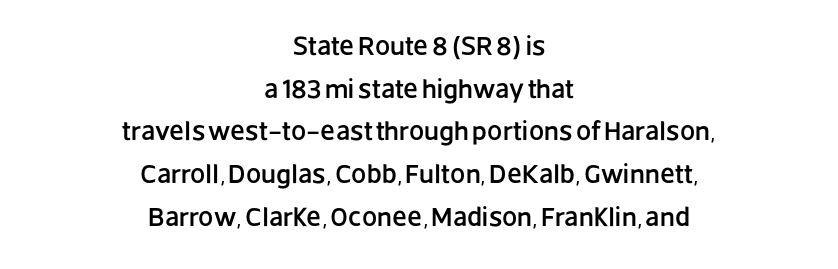
Horizontal alignment here is central, giving a formal, balanced look. Is there any slant? The stems are plumb. Lines of text with bare space underneath. The rendering keeps characters at their native spacing.
